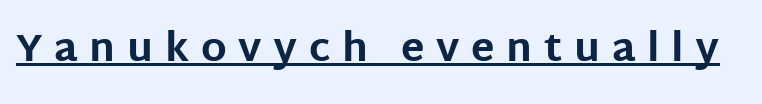
Q: Is the text bold? A: Yes.
Q: Is the text italic (slanted)? A: No, it is upright.
Q: Is the typeface a serif or a sans-serif typeface? A: Sans-serif.
Q: Is the text underlined? A: Yes.
Q: Is the spacing between letters normal or unusually wide? A: Unusually wide.
Q: Width (condensed, normal, or wide)? A: Normal.
Q: Stroke contrast? A: Low.
Q: x-height? A: Large.
Q: Monospaced? A: No.
